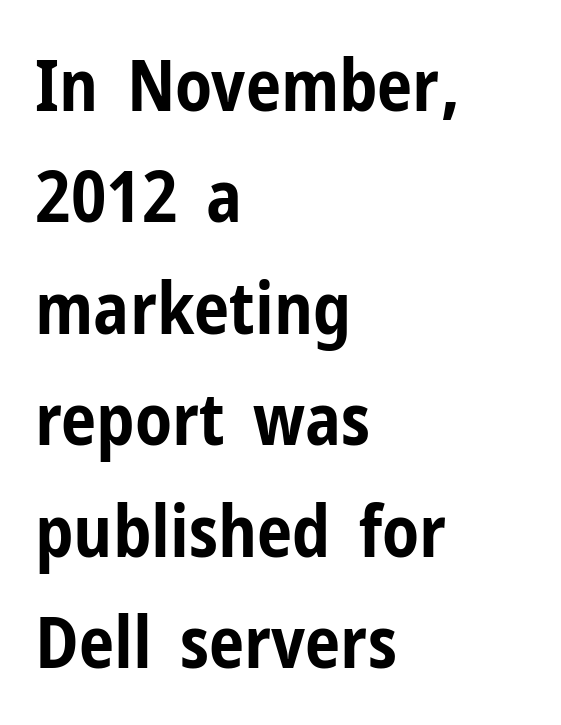
Q: Is the text bold? A: Yes.
Q: Is the text italic (slanted)? A: No, it is upright.
Q: Is the typeface a serif or a sans-serif typeface? A: Sans-serif.
Q: Is the text underlined? A: No.
Q: How is the paragraph aligned? A: Left-aligned.
Q: Is the spacing between letters normal or unusually wide? A: Normal.
Q: Is the spacing between lines tight, normal or loose? A: Normal.
Q: Width (condensed, normal, or wide)? A: Condensed.
Q: Stroke contrast? A: Low.
Q: x-height? A: Medium.
Q: Monospaced? A: No.
